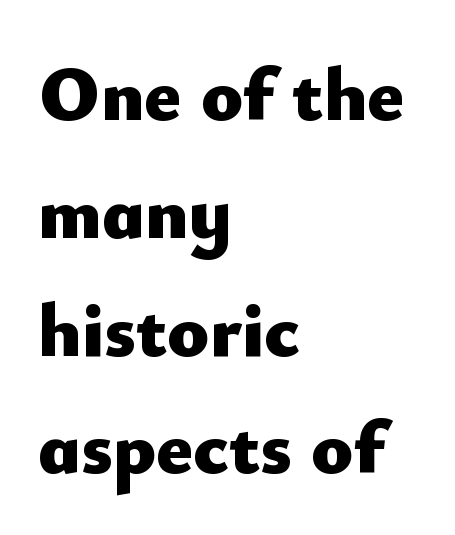
Q: Is the text bold? A: Yes.
Q: Is the text italic (slanted)? A: No, it is upright.
Q: Is the typeface a serif or a sans-serif typeface? A: Sans-serif.
Q: Is the text underlined? A: No.
Q: How is the paragraph aligned? A: Left-aligned.
Q: Is the spacing between letters normal or unusually wide? A: Normal.
Q: Is the spacing between lines tight, normal or loose? A: Normal.
Q: Width (condensed, normal, or wide)? A: Normal.
Q: Stroke contrast? A: Low.
Q: x-height? A: Small.
Q: Monospaced? A: No.
